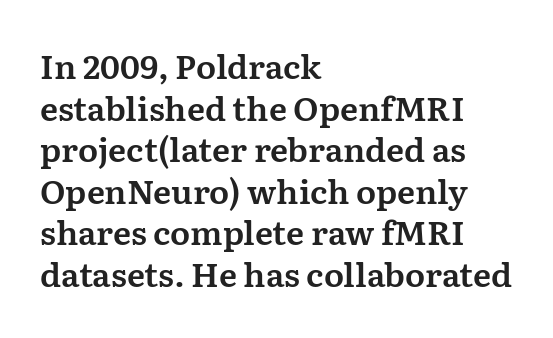
{"serif": "yes", "italic": "no", "width": "normal", "stroke_contrast": "medium", "x_height": "medium", "monospaced": "no", "underline": "no", "align": "left", "line_spacing": "normal", "line_spacing_ratio": 1.26, "letter_spacing": "normal", "letter_spacing_em": 0.0, "glyph_px": 33}
